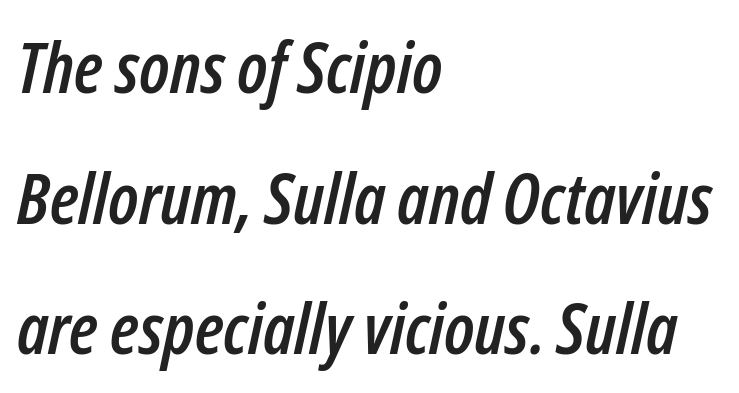
Q: Is the text italic (slanted)? A: Yes, it leans right by about 12 degrees.
Q: Is the text underlined? A: No.
Q: How is the paragraph aligned? A: Left-aligned.
Q: Is the spacing between letters normal or unusually wide? A: Normal.
Q: Width (condensed, normal, or wide)? A: Condensed.
Q: Stroke contrast? A: Low.
Q: x-height? A: Medium.
Q: Monospaced? A: No.
